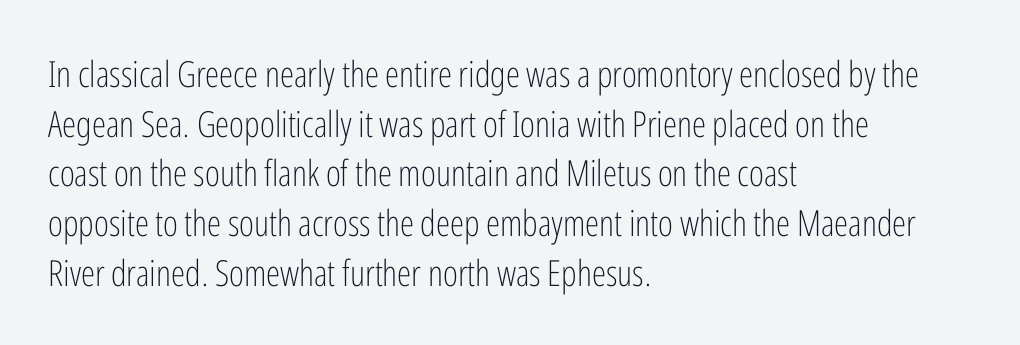
This is roman type, the default non-slanted kind. The rendering keeps characters at their native spacing. You could not count columns in this text — the font is proportionally spaced. Each letter's strokes conclude bluntly, with no projecting serifs. Only glyphs here, with clear space below each row.
